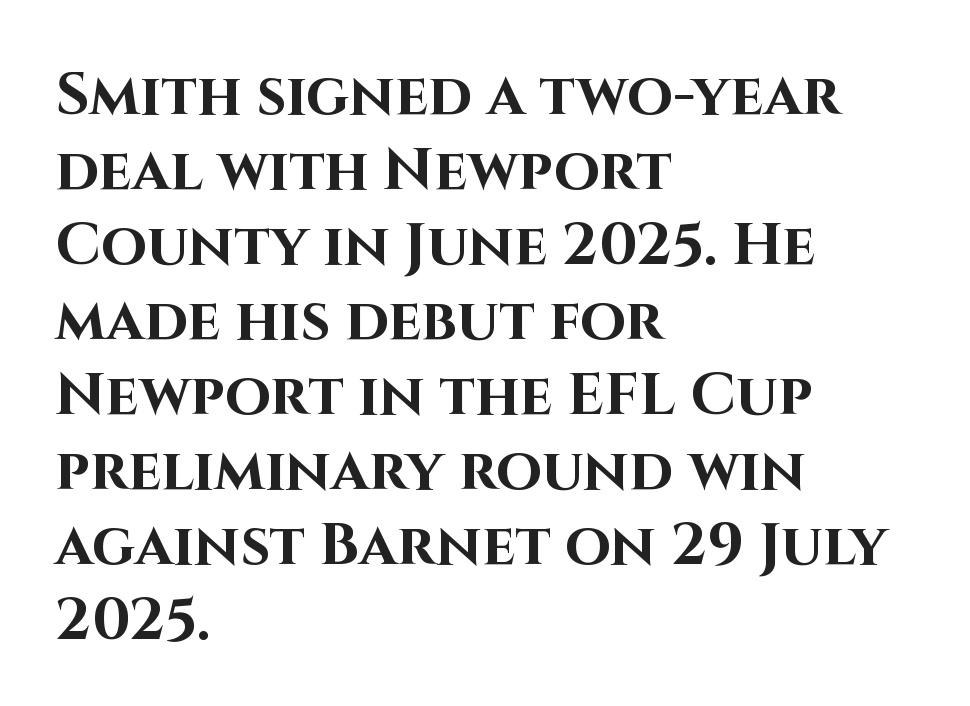
The setting favours the left margin, as ordinary paragraphs usually do. Classification — sans serif. Regarding leading, the lines here are spaced in the standard way. Varying glyph widths throughout — classic text-font behaviour. The baseline area is clear. Between one letter and the next there's only the usual sliver of space.
